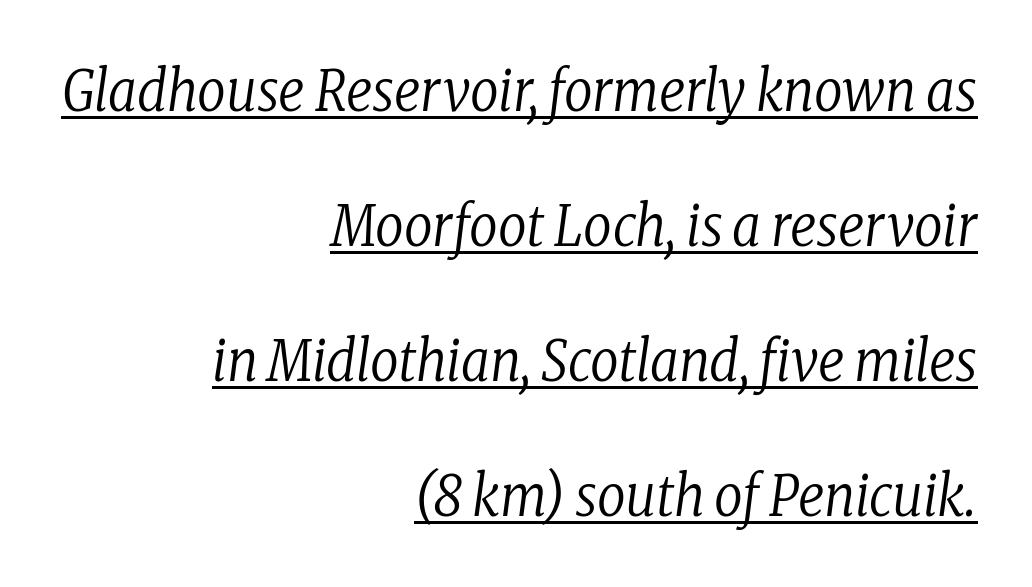
Q: Is the text bold? A: No.
Q: Is the text italic (slanted)? A: Yes, it leans right by about 8 degrees.
Q: Is the typeface a serif or a sans-serif typeface? A: Serif.
Q: Is the text underlined? A: Yes.
Q: How is the paragraph aligned? A: Right-aligned.
Q: Is the spacing between letters normal or unusually wide? A: Normal.
Q: Is the spacing between lines tight, normal or loose? A: Loose.
Q: Width (condensed, normal, or wide)? A: Condensed.
Q: Stroke contrast? A: Low.
Q: x-height? A: Medium.
Q: Monospaced? A: No.
